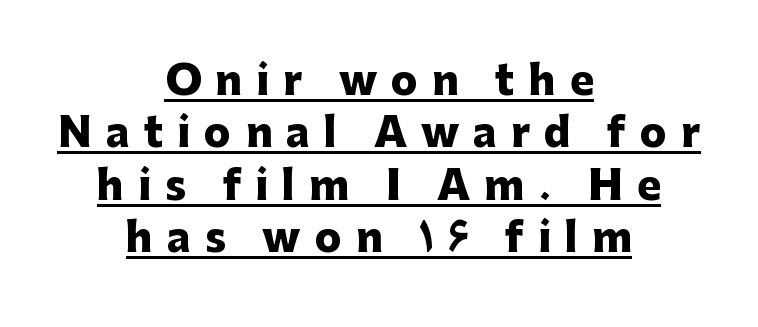
{"serif": "no", "italic": "no", "bold": "yes", "weight": "heavy", "width": "normal", "stroke_contrast": "low", "x_height": "medium", "monospaced": "no", "underline": "yes", "align": "center", "line_spacing": "normal", "line_spacing_ratio": 1.31, "letter_spacing": "wide", "letter_spacing_em": 0.35, "glyph_px": 40}
